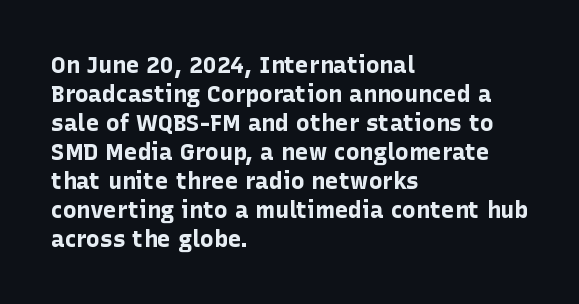
{"italic": "no", "bold": "yes", "underline": "no", "align": "left", "line_spacing": "normal", "line_spacing_ratio": 1.26, "letter_spacing": "normal", "letter_spacing_em": 0.0, "glyph_px": 23}
